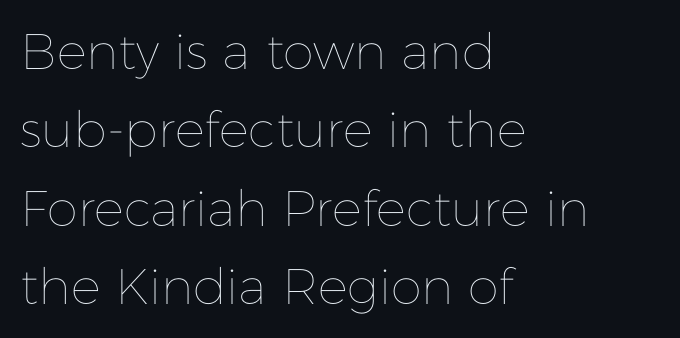
{"italic": "no", "bold": "no", "weight": "thin", "width": "normal", "stroke_contrast": "low", "x_height": "medium", "monospaced": "no", "underline": "no", "align": "left", "line_spacing": "normal", "line_spacing_ratio": 1.57, "letter_spacing": "normal", "letter_spacing_em": 0.0, "glyph_px": 50}
